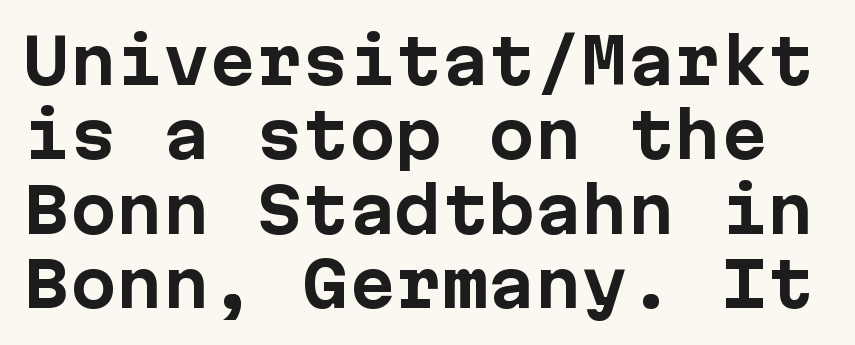
The image shows 62 px bold sans-serif type, upright, monospaced; set line spacing 1.2x, normal letter spacing, not underlined; low stroke contrast and a medium x-height.
